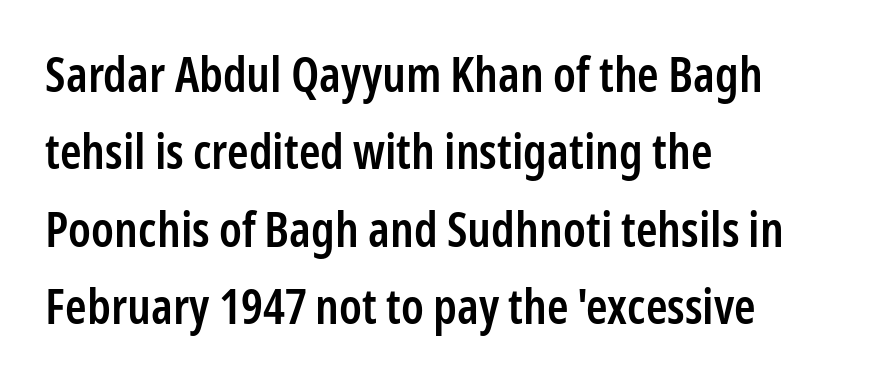
The image shows 49 px semibold, condensed sans-serif type, upright; set left-aligned, normal line spacing (1.58x), normal letter spacing, not underlined; low stroke contrast and a medium x-height.
